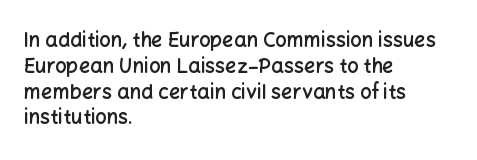
This is the in-between weight designers call semibold or demi. The passage is arranged the way most books set body copy — flush left. No word sits above an underline. Normally led — the rows are evenly, conventionally spaced. Observe the ordinary spacing: letters are neighbours, not strangers. The type sits square on the baseline with zero lean.
